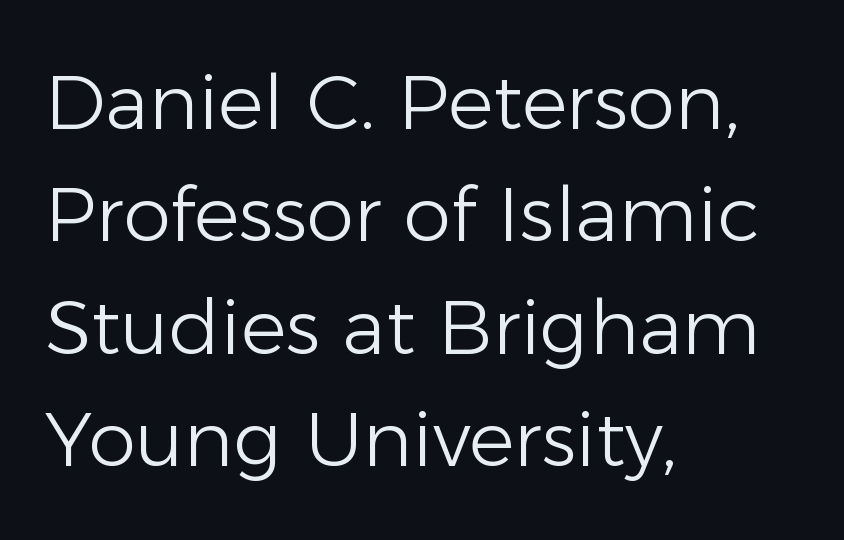
Line beginnings align vertically; line endings do not. In terms of leading, this rendering sits right in the middle. Is the letter spacing exaggerated? No — it looks like the ordinary default. A quiet, ordinary-to-light weight characterises the typeface. The rendering uses natural spacing where letterforms have individual widths. Letterform terminals end flat and unadorned throughout the passage.
